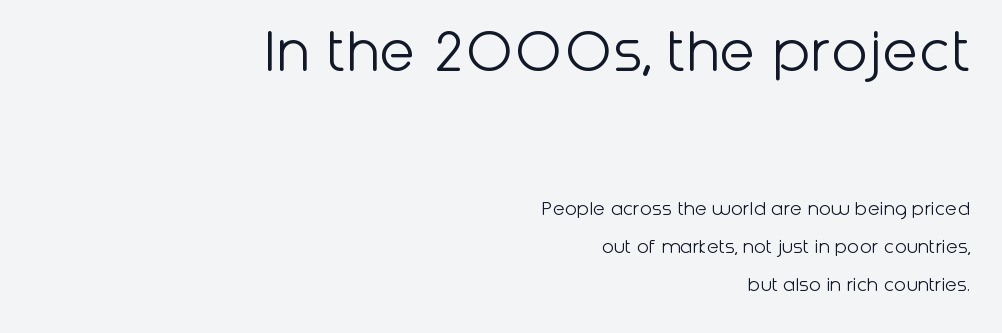
No letter is thick-stroked: the sample isn't bold. Line endings align vertically; line beginnings do not. Decoration check: the copy has no underline. The rendering uses natural spacing where letterforms have individual widths. Vertical strokes here are truly vertical. There is no visible air inserted between adjacent glyphs.
